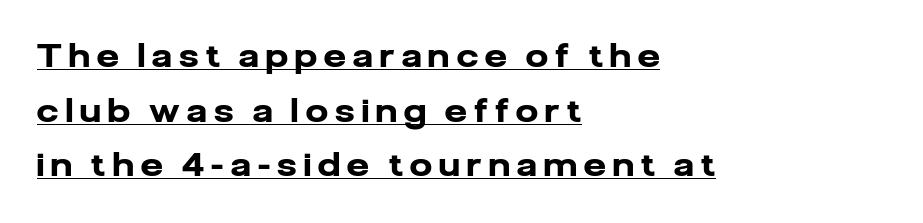
Q: Is the text bold? A: Yes.
Q: Is the text italic (slanted)? A: No, it is upright.
Q: Is the typeface a serif or a sans-serif typeface? A: Sans-serif.
Q: Is the text underlined? A: Yes.
Q: How is the paragraph aligned? A: Left-aligned.
Q: Is the spacing between letters normal or unusually wide? A: Unusually wide.
Q: Width (condensed, normal, or wide)? A: Normal.
Q: Stroke contrast? A: Low.
Q: x-height? A: Medium.
Q: Monospaced? A: No.
